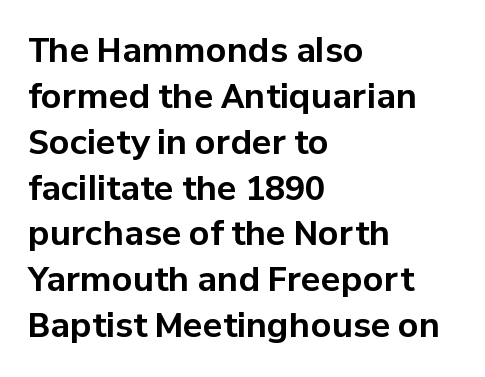
Q: Is the text bold? A: Yes.
Q: Is the text italic (slanted)? A: No, it is upright.
Q: Is the typeface a serif or a sans-serif typeface? A: Sans-serif.
Q: Is the text underlined? A: No.
Q: How is the paragraph aligned? A: Left-aligned.
Q: Is the spacing between letters normal or unusually wide? A: Normal.
Q: Is the spacing between lines tight, normal or loose? A: Normal.
Q: Width (condensed, normal, or wide)? A: Normal.
Q: Stroke contrast? A: Low.
Q: x-height? A: Medium.
Q: Monospaced? A: No.
